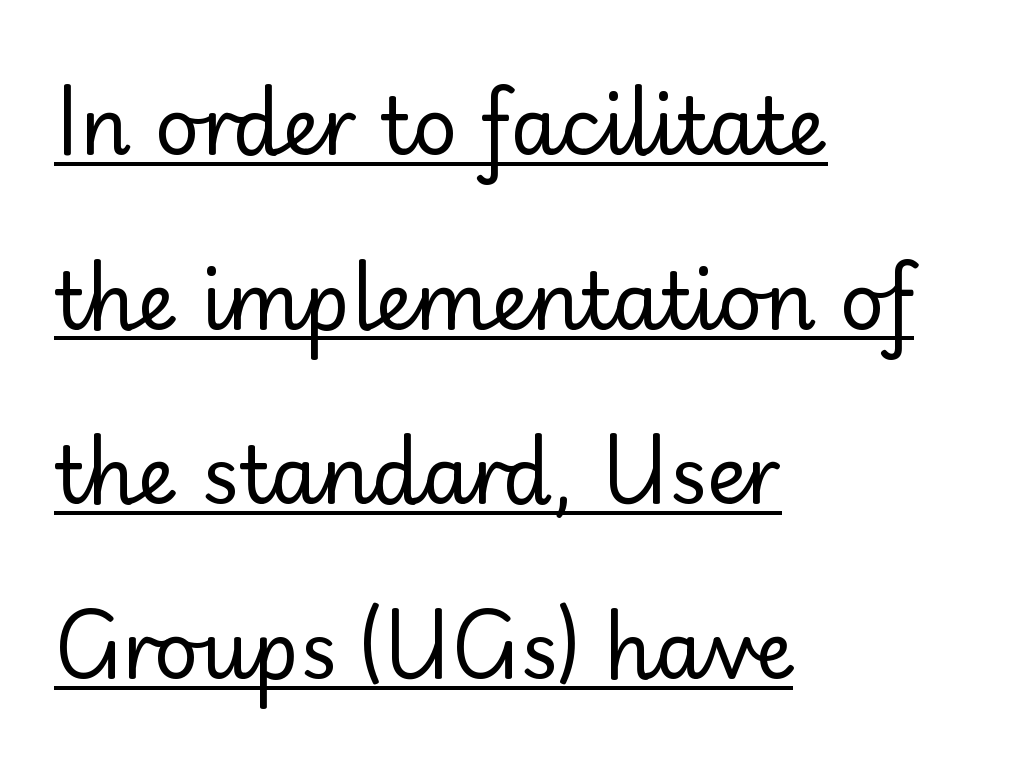
Q: Is the text bold? A: No.
Q: Is the text italic (slanted)? A: No, it is upright.
Q: Is the typeface a serif or a sans-serif typeface? A: Sans-serif.
Q: Is the text underlined? A: Yes.
Q: How is the paragraph aligned? A: Left-aligned.
Q: Is the spacing between letters normal or unusually wide? A: Normal.
Q: Is the spacing between lines tight, normal or loose? A: Loose.
Q: Width (condensed, normal, or wide)? A: Normal.
Q: Stroke contrast? A: Low.
Q: x-height? A: Small.
Q: Monospaced? A: No.
